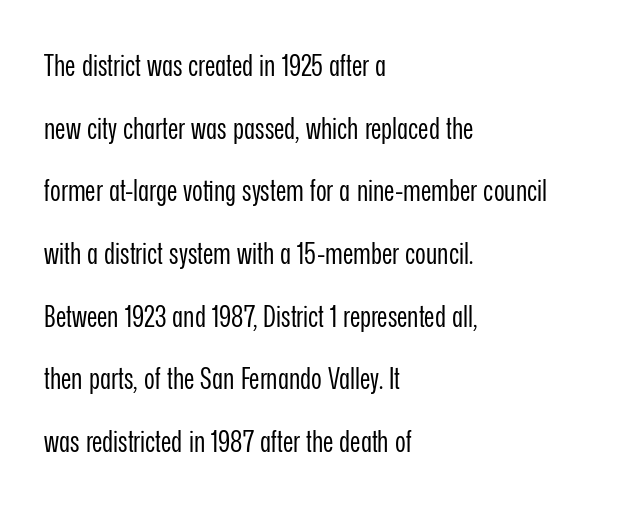
The image shows 29 px regular-weight, condensed sans-serif type, upright; set left-aligned, loose line spacing (2.16x), normal letter spacing, not underlined; low stroke contrast and a medium x-height.
